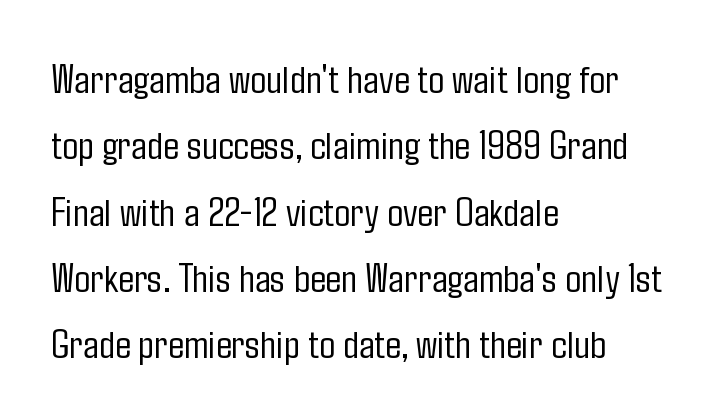
Summary of weight: not heavy and not bold. Caption: multi-line text, flush left, ragged right. The face used here is proportionally spaced, like ordinary book or web type. Inter-character spacing is left at the font's built-in metrics. Leading: standard.
